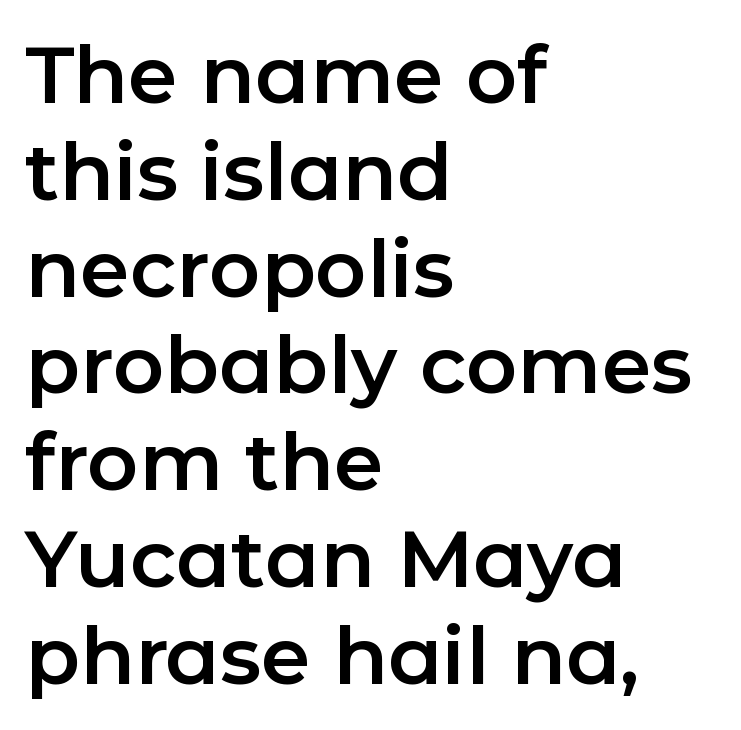
The image shows 80 px sans-serif type, upright; set left-aligned, line spacing 1.21x, normal letter spacing, not underlined; low stroke contrast and a medium x-height.
